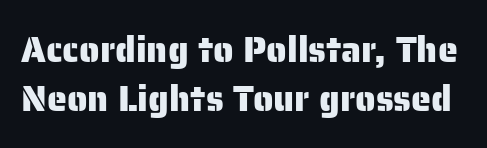
{"serif": "no", "italic": "no", "width": "normal", "stroke_contrast": "low", "x_height": "medium", "monospaced": "no", "underline": "no", "line_spacing": "normal", "line_spacing_ratio": 1.36, "letter_spacing": "normal", "letter_spacing_em": 0.0, "glyph_px": 36}
